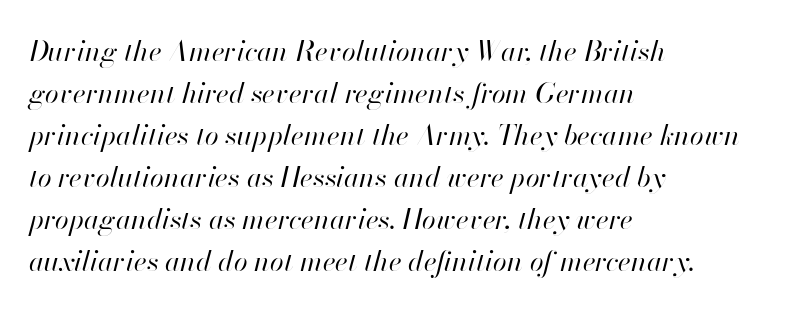
The image shows 28 px regular-weight type, italic (leaning right); set left-aligned, normal line spacing (1.5x), normal letter spacing, not underlined; high stroke contrast and a small x-height.
